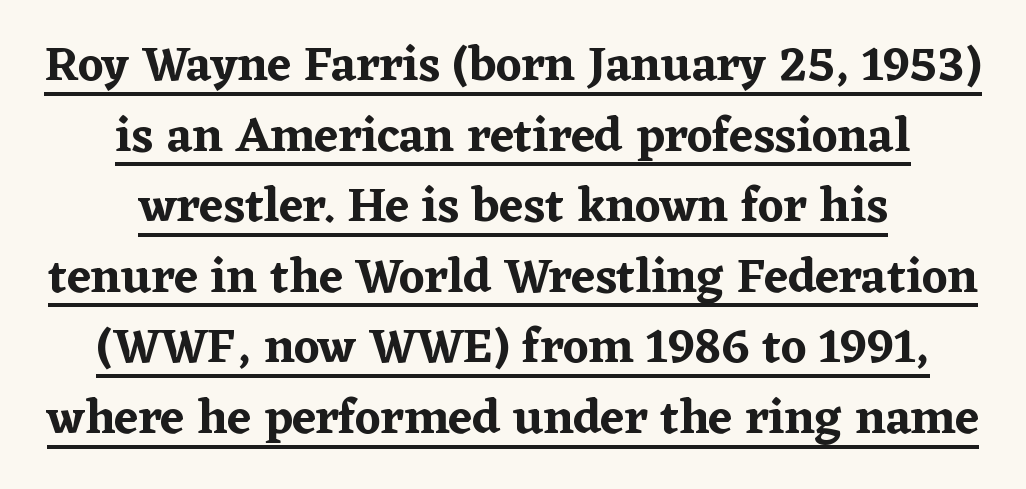
Q: Is the text italic (slanted)? A: No, it is upright.
Q: Is the typeface a serif or a sans-serif typeface? A: Serif.
Q: Is the text underlined? A: Yes.
Q: How is the paragraph aligned? A: Centered.
Q: Is the spacing between letters normal or unusually wide? A: Normal.
Q: Is the spacing between lines tight, normal or loose? A: Normal.
Q: Width (condensed, normal, or wide)? A: Normal.
Q: Stroke contrast? A: Low.
Q: x-height? A: Medium.
Q: Monospaced? A: No.
